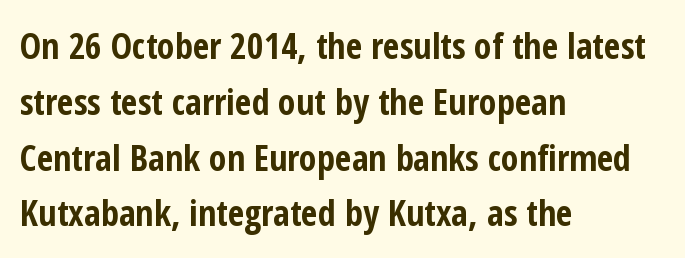
The image shows 36 px bold, condensed sans-serif type, upright; set left-aligned, normal line spacing (1.55x), normal letter spacing, not underlined; low stroke contrast and a medium x-height.
